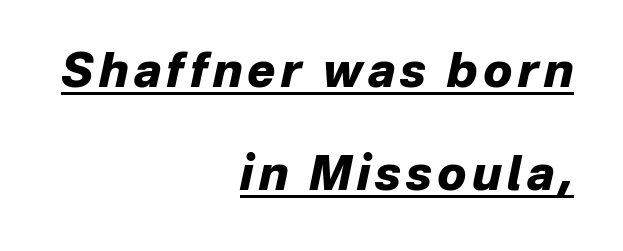
The passage shown is emphatically bold. The typesetter chose a ragged-left arrangement here. Do the characters align in a grid? No, the font is proportional. A baseline rule has been typeset under these characters. In terms of posture, this sample is oblique. Baseline-to-baseline distance is far greater than the letter height.
